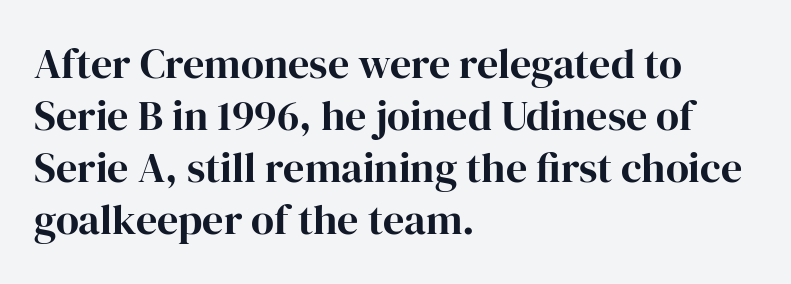
The image shows 42 px serif type, upright; set left-aligned, line spacing 1.24x, normal letter spacing, not underlined; high stroke contrast and a medium x-height.
